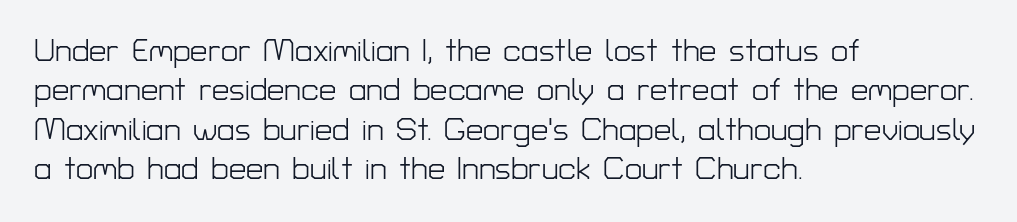
The image shows 31 px light sans-serif type, upright; set left-aligned, normal line spacing (1.27x), normal letter spacing, not underlined; low stroke contrast and a medium x-height.
